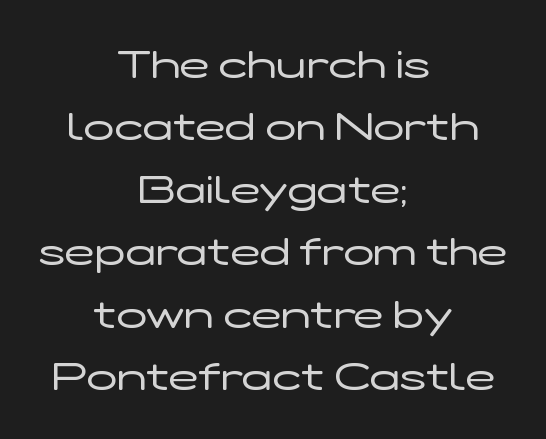
The image shows 40 px regular-weight, wide sans-serif type, upright; set centered, normal line spacing (1.56x), normal letter spacing, not underlined; low stroke contrast and a medium x-height.
